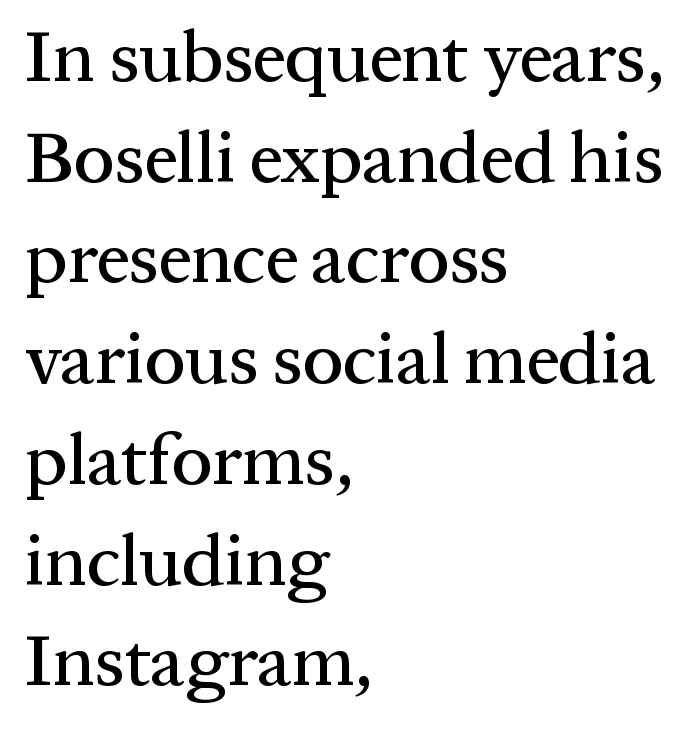
Is this a fixed-width face? No — the glyphs have proportional, varying widths. Typographically, this falls in the serif category. Compared with typical body copy, the letter spacing here is the same. Reading down the block, your eye returns to a fixed left position each line.
